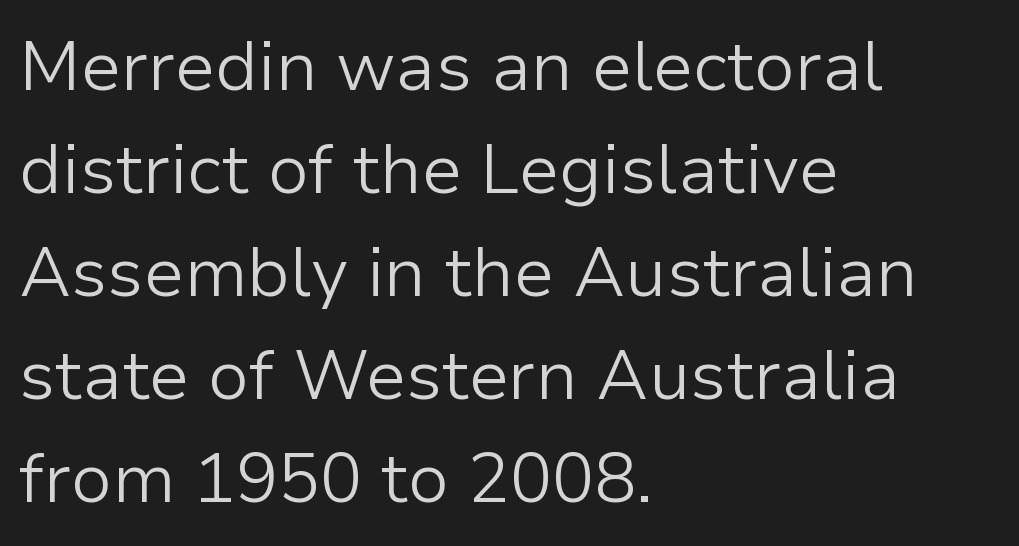
The image shows 70 px light sans-serif type, upright; set left-aligned, normal line spacing (1.47x), normal letter spacing, not underlined; low stroke contrast and a medium x-height.
